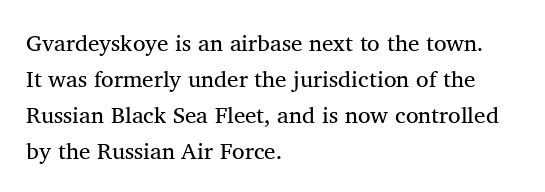
The image shows 23 px text type, upright; set left-aligned, normal line spacing (1.57x), normal letter spacing, not underlined.
